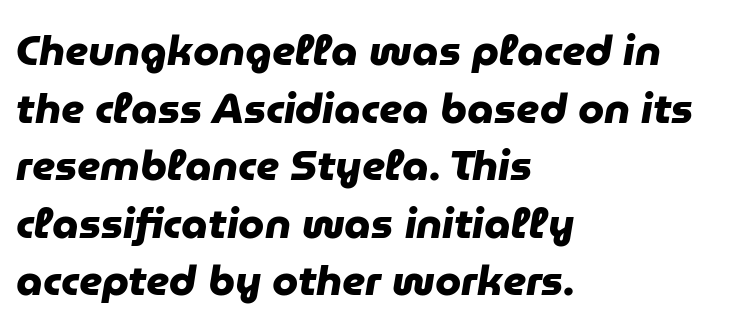
Letterform terminals end flat and unadorned throughout the passage. You could call the tracking neutral — neither tight nor loose. Varying glyph widths throughout — classic text-font behaviour. Is the block centered? No — it sits flush against the left margin.
